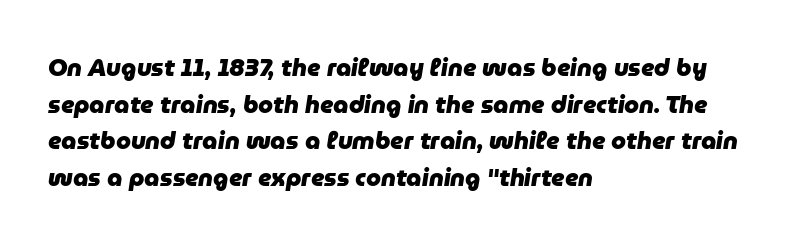
The image shows 24 px bold type, italic (leaning right); set left-aligned, normal line spacing (1.53x), normal letter spacing, not underlined.
